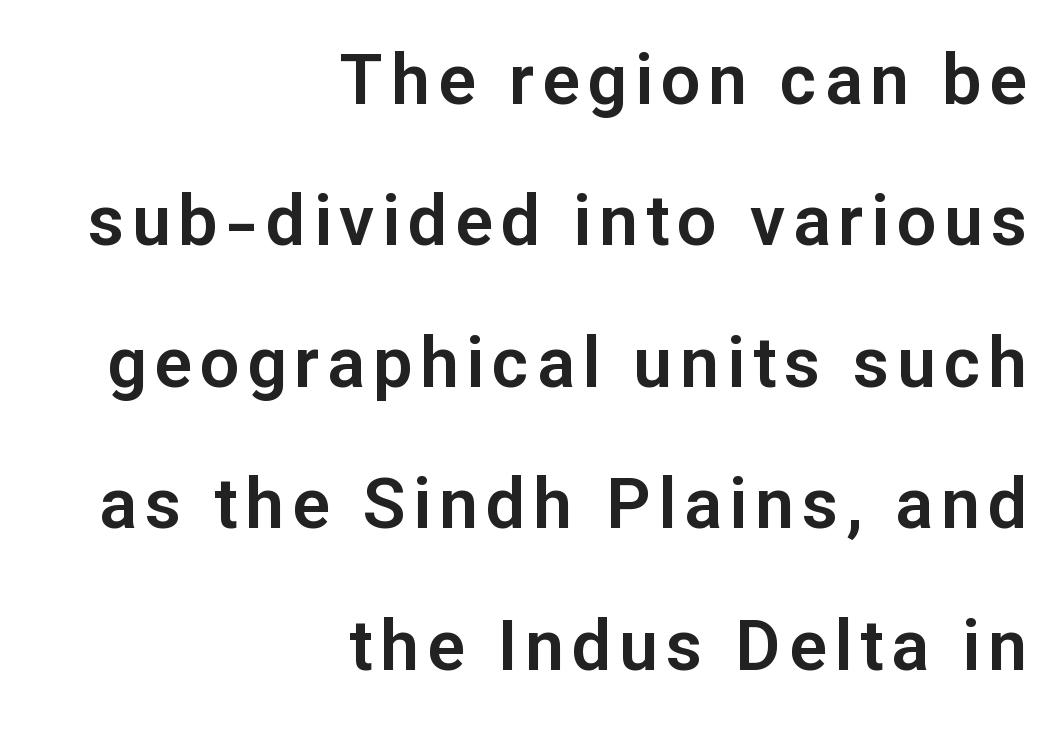
{"serif": "no", "italic": "no", "width": "normal", "stroke_contrast": "low", "x_height": "medium", "monospaced": "no", "underline": "no", "align": "right", "line_spacing": "loose", "line_spacing_ratio": 2.02, "glyph_px": 70}
